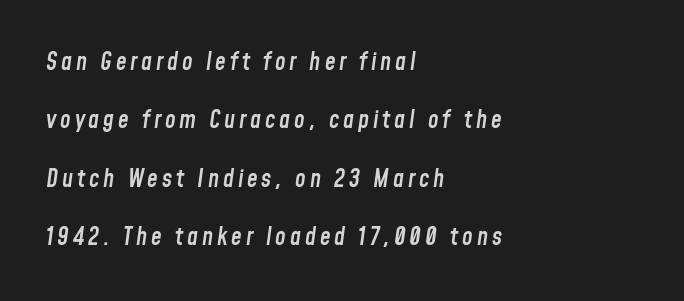
Q: Is the text bold? A: Semi-bold.
Q: Is the text italic (slanted)? A: Yes, it leans right by about 8 degrees.
Q: Is the text underlined? A: No.
Q: How is the paragraph aligned? A: Left-aligned.
Q: Is the spacing between lines tight, normal or loose? A: Loose.
